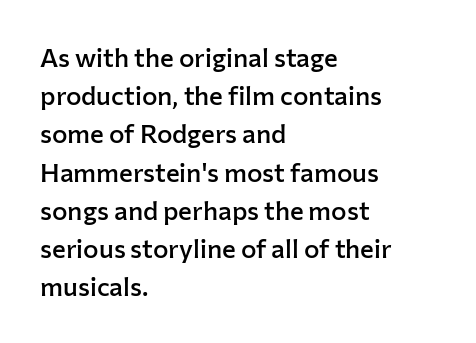
{"italic": "no", "bold": "semi", "underline": "no", "align": "left", "line_spacing": "normal", "line_spacing_ratio": 1.47, "letter_spacing": "normal", "letter_spacing_em": 0.0, "glyph_px": 26}
